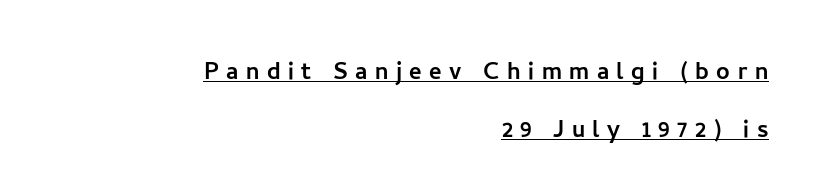
The image shows 30 px sans-serif type, upright; set right-aligned, loose line spacing (1.95x), unusually wide letter spacing (+0.25 em), underlined; low stroke contrast and a medium x-height.
